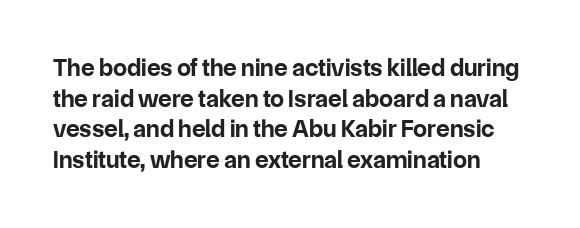
The image shows 25 px bold type, upright; set line spacing 1.23x, normal letter spacing, not underlined.
